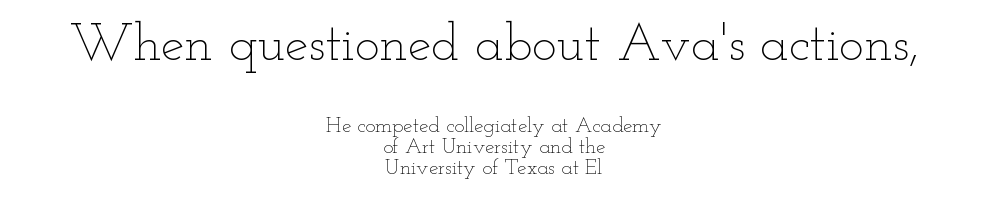
Q: Is the text bold? A: No.
Q: Is the text italic (slanted)? A: No, it is upright.
Q: Is the text underlined? A: No.
Q: How is the paragraph aligned? A: Centered.
Q: Is the spacing between letters normal or unusually wide? A: Normal.
Q: Is the spacing between lines tight, normal or loose? A: Tight.
Q: Which block of text is set in a larger size, the first (top) or the second (bottom)? A: The first (top) one.
Q: Width (condensed, normal, or wide)? A: Wide.
Q: Stroke contrast? A: Low.
Q: x-height? A: Small.
Q: Monospaced? A: No.
